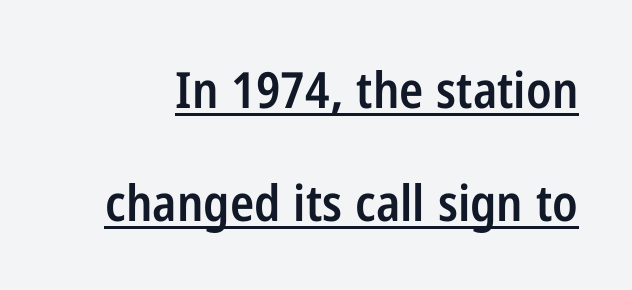
Q: Is the text bold? A: Semi-bold.
Q: Is the text italic (slanted)? A: No, it is upright.
Q: Is the typeface a serif or a sans-serif typeface? A: Sans-serif.
Q: Is the text underlined? A: Yes.
Q: Is the spacing between letters normal or unusually wide? A: Normal.
Q: Is the spacing between lines tight, normal or loose? A: Loose.
Q: Width (condensed, normal, or wide)? A: Condensed.
Q: Stroke contrast? A: Low.
Q: x-height? A: Medium.
Q: Monospaced? A: No.
